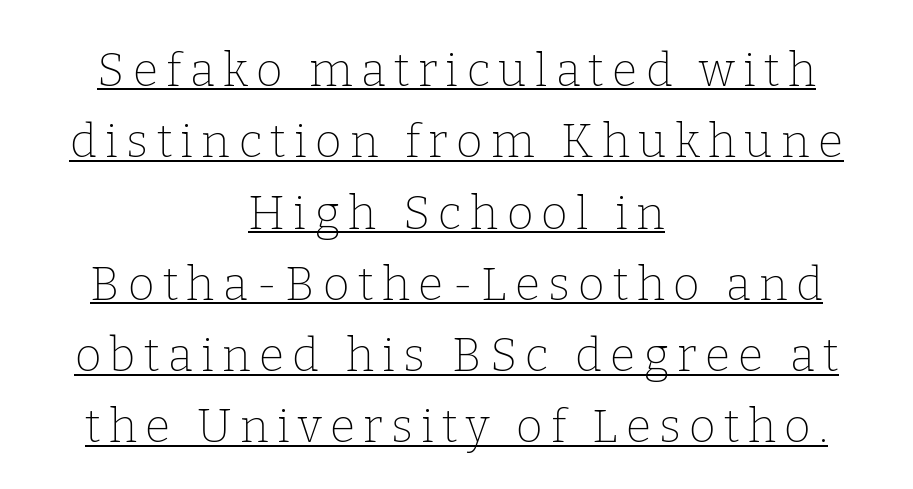
Q: Is the text bold? A: No.
Q: Is the text italic (slanted)? A: No, it is upright.
Q: Is the typeface a serif or a sans-serif typeface? A: Serif.
Q: Is the text underlined? A: Yes.
Q: How is the paragraph aligned? A: Centered.
Q: Is the spacing between lines tight, normal or loose? A: Normal.
Q: Width (condensed, normal, or wide)? A: Normal.
Q: Stroke contrast? A: Low.
Q: x-height? A: Medium.
Q: Monospaced? A: No.
